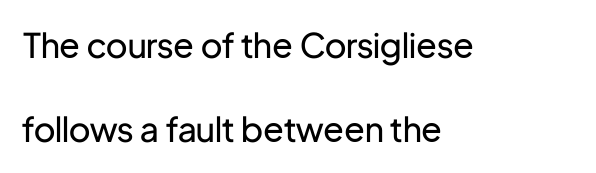
Is the letter spacing exaggerated? No — it looks like the ordinary default. You can tell it's not italic because the verticals are truly vertical. The string is rendered with underlining switched off. The rendering uses a large line-height, opening up the rows. A typesetter would call this proportional, since set widths differ per character.
